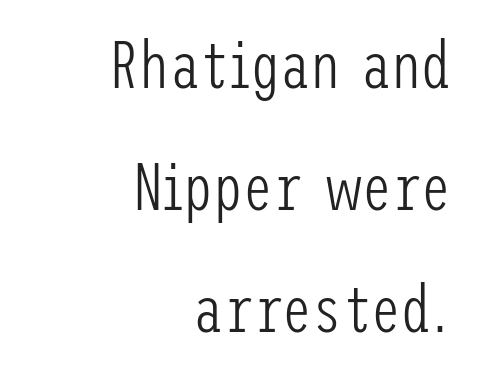
Rule under the text: the space is simply empty. No chunkiness to these letters — they're not bold. Here the glyphs are tracked normally, forming tight word shapes. Serifs: no, the terminals of the letterforms are clean. The typesetter chose a ragged-left arrangement here. In terms of posture, this sample is upright.
